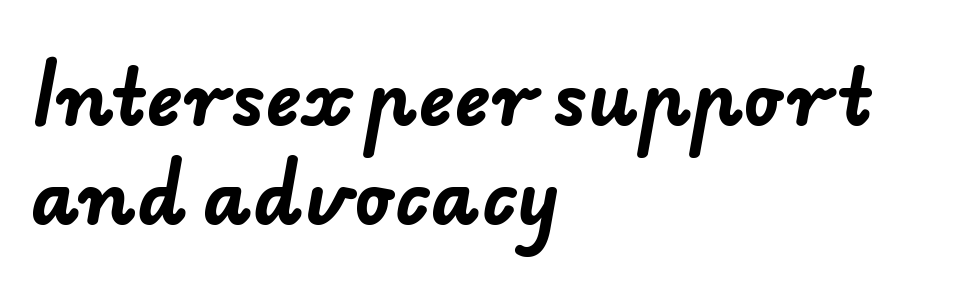
{"serif": "no", "bold": "yes", "weight": "bold", "width": "normal", "stroke_contrast": "low", "x_height": "small", "monospaced": "no", "underline": "no", "align": "left", "line_spacing": "normal", "line_spacing_ratio": 1.32, "letter_spacing": "normal", "letter_spacing_em": 0.0, "glyph_px": 75}
